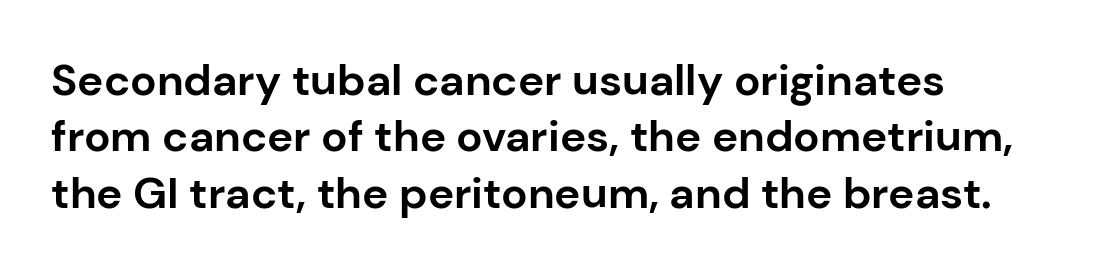
{"serif": "no", "italic": "no", "bold": "yes", "weight": "bold", "width": "normal", "stroke_contrast": "low", "x_height": "medium", "monospaced": "no", "underline": "no", "line_spacing": "normal", "line_spacing_ratio": 1.28, "letter_spacing": "normal", "letter_spacing_em": 0.0, "glyph_px": 44}
